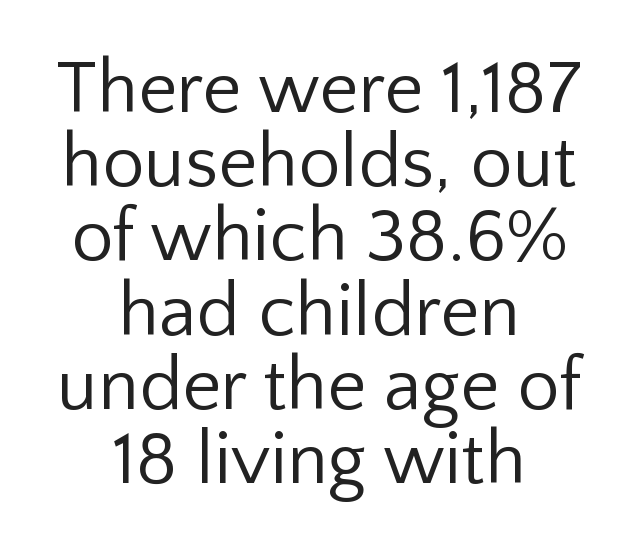
Q: Is the text bold? A: No.
Q: Is the text italic (slanted)? A: No, it is upright.
Q: Is the typeface a serif or a sans-serif typeface? A: Sans-serif.
Q: Is the text underlined? A: No.
Q: How is the paragraph aligned? A: Centered.
Q: Is the spacing between letters normal or unusually wide? A: Normal.
Q: Is the spacing between lines tight, normal or loose? A: Tight.
Q: Width (condensed, normal, or wide)? A: Normal.
Q: Stroke contrast? A: Low.
Q: x-height? A: Medium.
Q: Monospaced? A: No.
